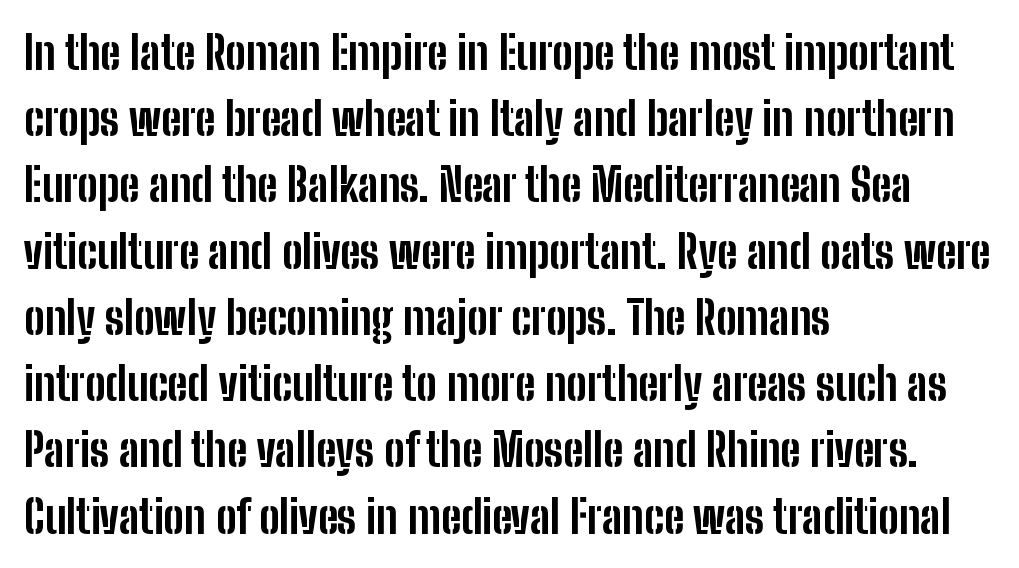
Is there much room between lines? A standard amount, neither cramped nor airy. Observe the absence of serifs on each vertical stroke in this sample. Rendered with straight, roman letterforms. Reading down the block, your eye returns to a fixed left position each line. Each letter keeps its own natural width here, so spacing adapts to shape. This rendering leaves character spacing at its baseline value.
